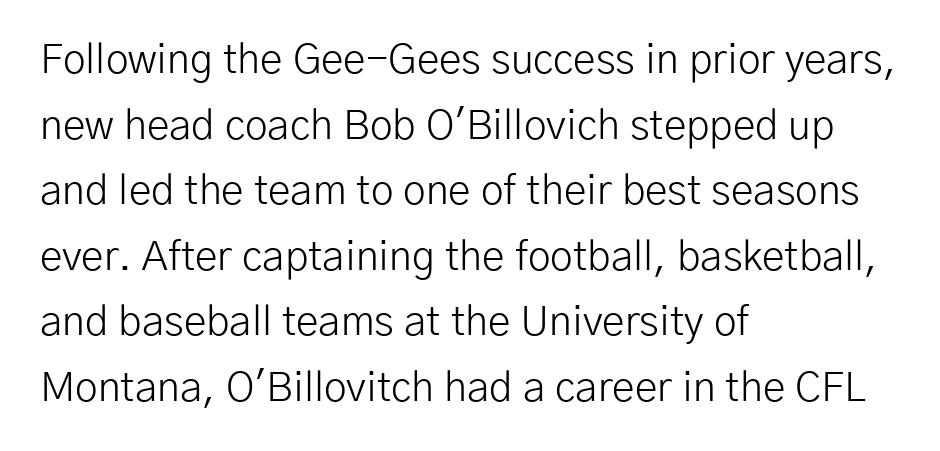
The image shows 41 px light sans-serif type, upright; set left-aligned, normal line spacing (1.6x), normal letter spacing, not underlined; low stroke contrast and a medium x-height.
